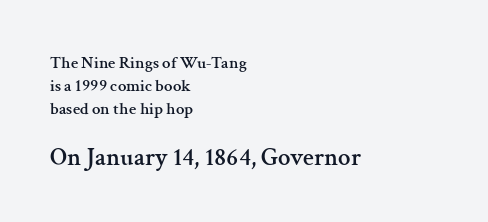
{"italic": "no", "underline": "no", "align": "left", "line_spacing": "normal", "line_spacing_ratio": 1.36, "letter_spacing": "normal", "letter_spacing_em": 0.0, "larger_block": "second", "size_ratio": 1.47, "glyph_px": 25}
